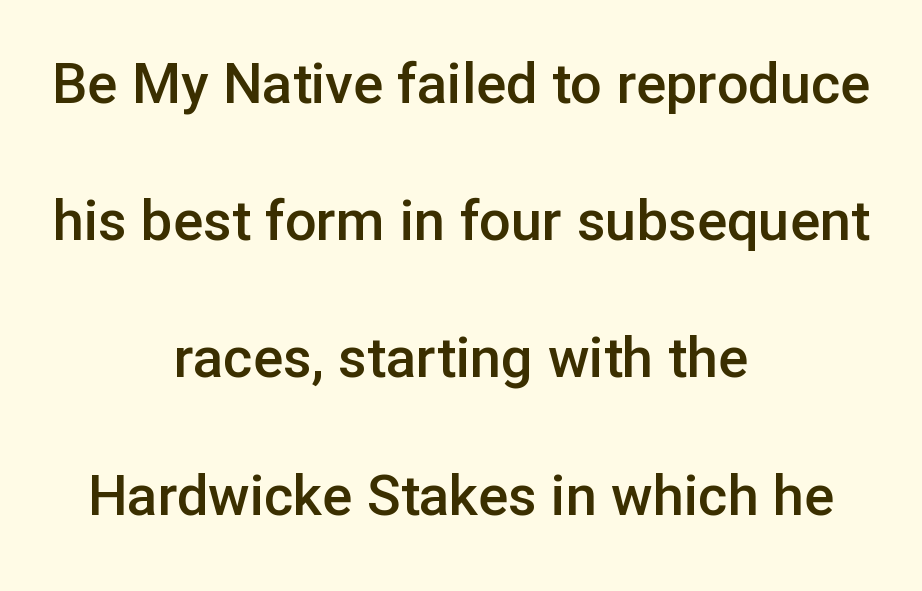
Q: Is the text bold? A: Semi-bold.
Q: Is the text italic (slanted)? A: No, it is upright.
Q: Is the typeface a serif or a sans-serif typeface? A: Sans-serif.
Q: Is the text underlined? A: No.
Q: How is the paragraph aligned? A: Centered.
Q: Is the spacing between letters normal or unusually wide? A: Normal.
Q: Is the spacing between lines tight, normal or loose? A: Loose.
Q: Width (condensed, normal, or wide)? A: Normal.
Q: Stroke contrast? A: Low.
Q: x-height? A: Medium.
Q: Monospaced? A: No.
